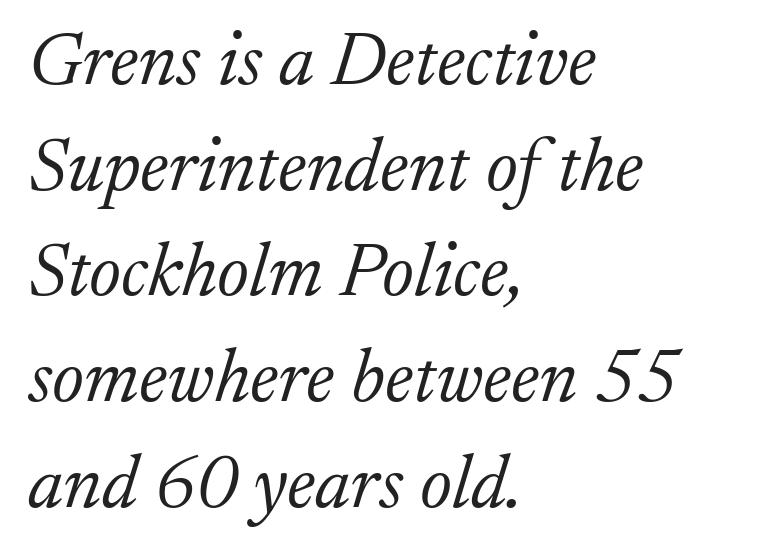
Teacher's note: observe the even left margin — that is flush-left alignment. Tracking here is standard; glyphs follow each other at the usual distance. Vertically, the passage feels balanced, rows spaced as you'd expect. You could not count columns in this text — the font is proportionally spaced.
